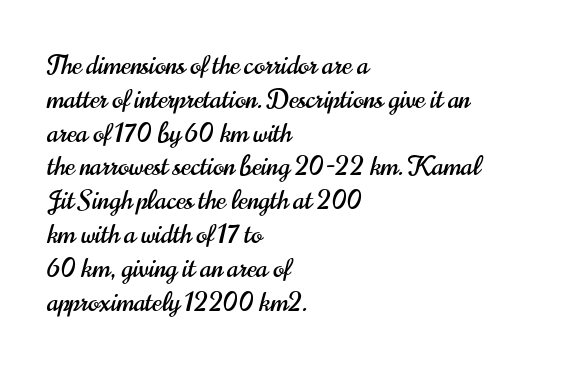
{"underline": "no", "align": "left", "line_spacing": "normal", "line_spacing_ratio": 1.3, "letter_spacing": "normal", "letter_spacing_em": 0.0, "glyph_px": 26}
